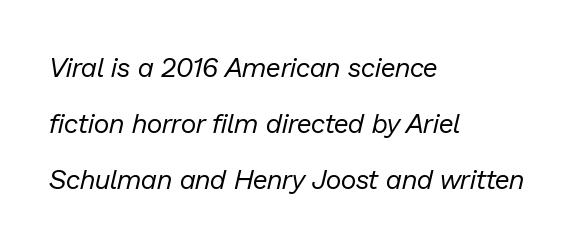
The image shows 27 px text type, italic (leaning right); set left-aligned, loose line spacing (2.07x), normal letter spacing, not underlined.
